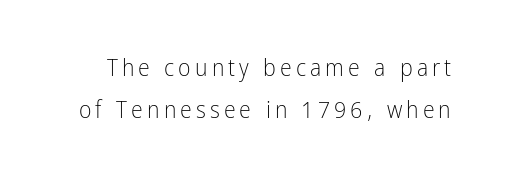
{"italic": "no", "bold": "no", "underline": "no", "line_spacing_ratio": 1.75, "glyph_px": 24}
